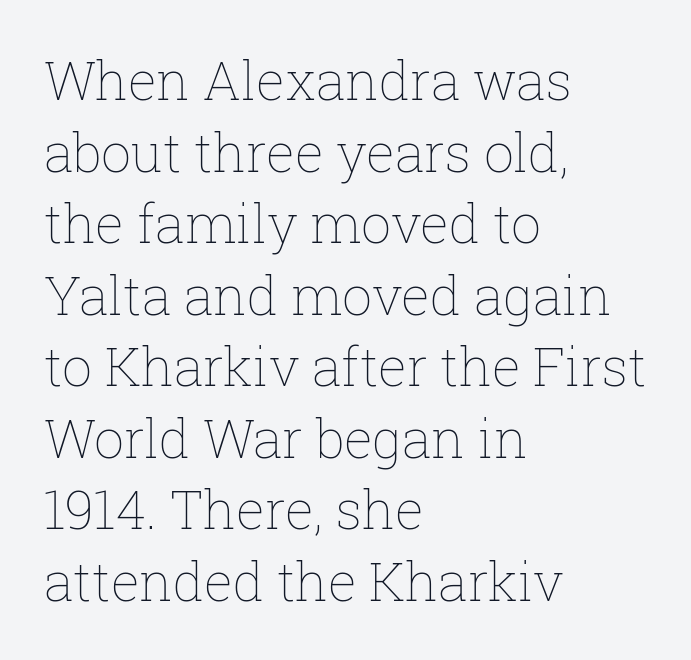
Q: Is the text bold? A: No.
Q: Is the text italic (slanted)? A: No, it is upright.
Q: Is the text underlined? A: No.
Q: How is the paragraph aligned? A: Left-aligned.
Q: Is the spacing between letters normal or unusually wide? A: Normal.
Q: Is the spacing between lines tight, normal or loose? A: Normal.
Q: Width (condensed, normal, or wide)? A: Normal.
Q: Stroke contrast? A: Low.
Q: x-height? A: Medium.
Q: Monospaced? A: No.
